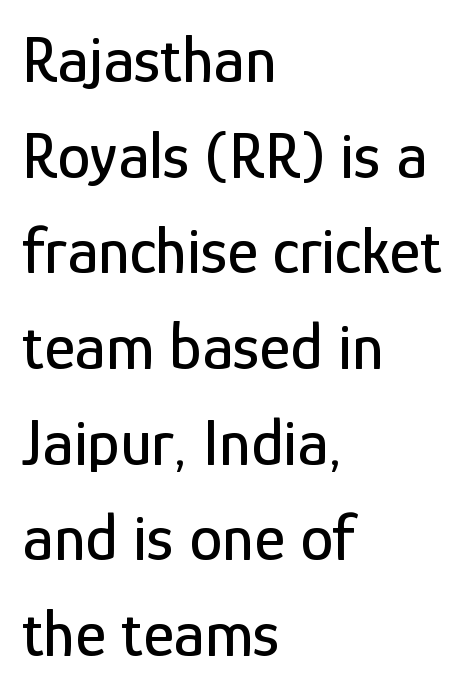
The image shows 66 px condensed sans-serif type, upright; set left-aligned, normal line spacing (1.45x), normal letter spacing, not underlined; low stroke contrast and a medium x-height.
